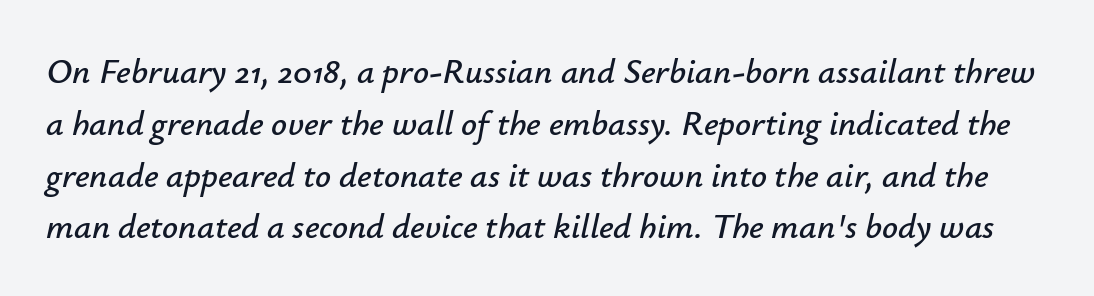
The image shows 35 px text type, italic (leaning right); set normal line spacing (1.48x), normal letter spacing, not underlined; low stroke contrast and a small x-height.
